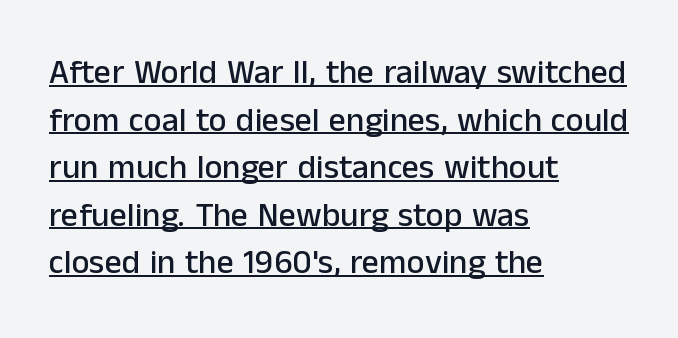
{"serif": "no", "italic": "no", "width": "normal", "stroke_contrast": "low", "x_height": "medium", "monospaced": "no", "underline": "yes", "align": "left", "line_spacing": "normal", "line_spacing_ratio": 1.4, "letter_spacing": "normal", "letter_spacing_em": 0.0, "glyph_px": 34}
